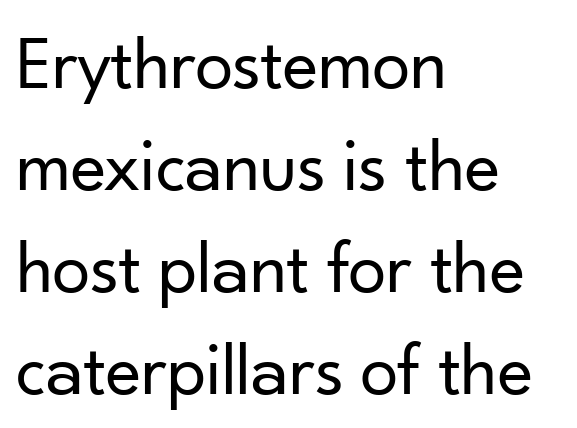
The line-height multiplier appears to be the usual default. A clean baseline with only descenders dipping below it. Here the designer chose a conventional face with non-uniform glyph widths. This reads as an unemphasized weight, regular at the heaviest. Words appear dense and cohesive because spacing is normal. You can tell it's not italic because the verticals are truly vertical.
